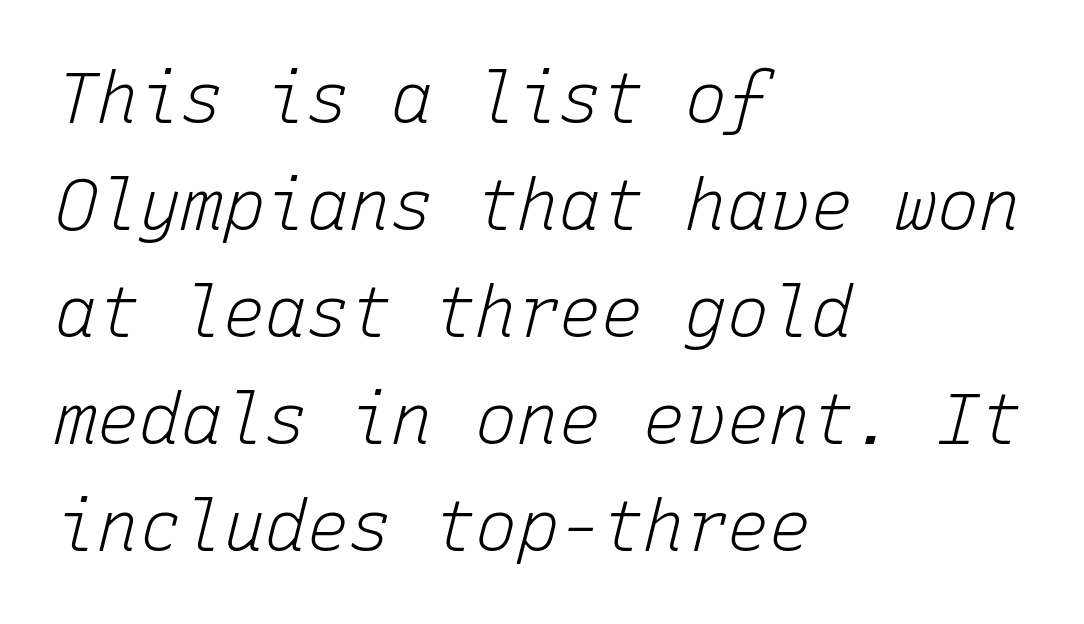
The rendering uses a moderate line-height, typical for paragraphs. The whole block is typeset with a tilt. Is the letter spacing exaggerated? No — it looks like the ordinary default. Horizontal alignment here is leftward, the default for most running prose. Here the designer chose a console-style face with uniform glyph widths. Any mark beneath the type? The region is blank.
